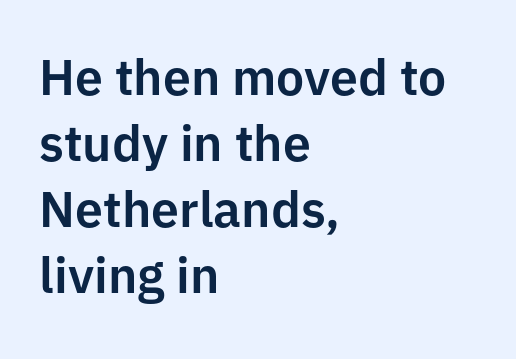
The image shows 50 px sans-serif type, upright; set left-aligned, normal line spacing (1.32x), normal letter spacing, not underlined; low stroke contrast and a medium x-height.
